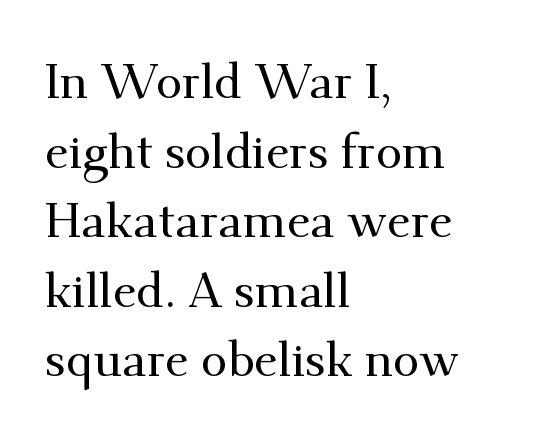
{"serif": "yes", "italic": "no", "width": "normal", "stroke_contrast": "medium", "x_height": "small", "monospaced": "no", "underline": "no", "align": "left", "line_spacing": "normal", "line_spacing_ratio": 1.45, "letter_spacing": "normal", "letter_spacing_em": 0.0, "glyph_px": 48}
